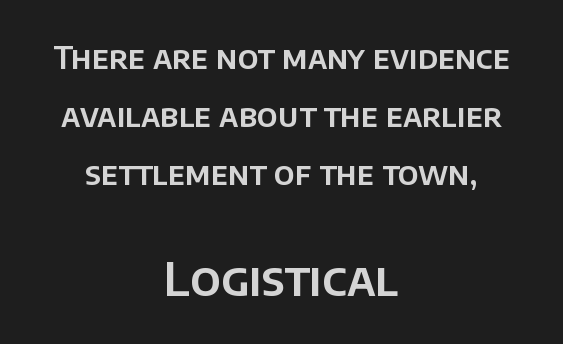
Q: Is the text italic (slanted)? A: No, it is upright.
Q: Is the typeface a serif or a sans-serif typeface? A: Sans-serif.
Q: Is the text underlined? A: No.
Q: How is the paragraph aligned? A: Centered.
Q: Is the spacing between letters normal or unusually wide? A: Normal.
Q: Which block of text is set in a larger size, the first (top) or the second (bottom)? A: The second (bottom) one.
Q: Width (condensed, normal, or wide)? A: Normal.
Q: Stroke contrast? A: Low.
Q: x-height? A: Large.
Q: Monospaced? A: No.
